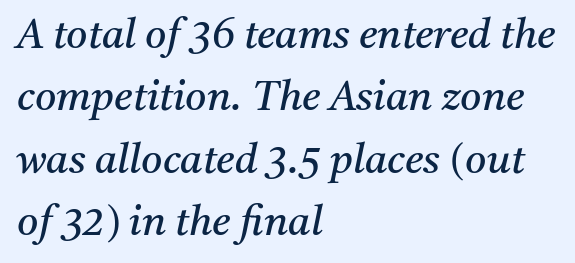
I'd call this a serif setting — the letters wear small feet. No extra tracking has been applied to these lines. Anything drawn beneath the words? Only blank space. Casual observation: everything's shoved over to the left.
